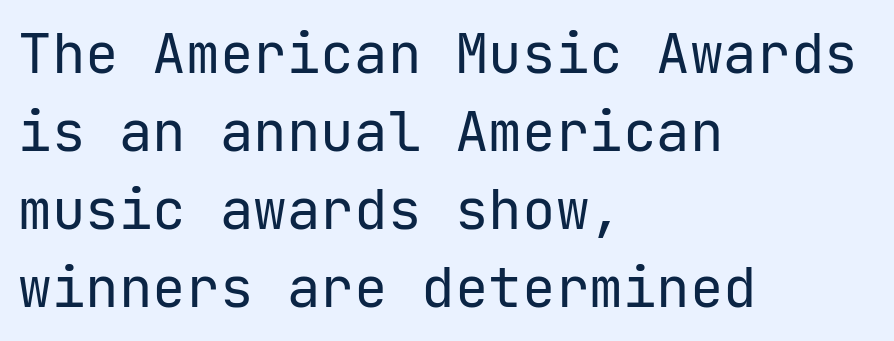
{"serif": "no", "italic": "no", "bold": "no", "weight": "regular", "width": "normal", "stroke_contrast": "low", "x_height": "medium", "monospaced": "yes", "underline": "no", "align": "left", "line_spacing": "normal", "line_spacing_ratio": 1.39, "letter_spacing": "normal", "letter_spacing_em": 0.0, "glyph_px": 56}
